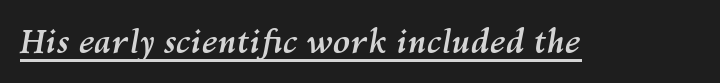
{"italic": "yes", "lean": "right", "slant_degrees": 10, "bold": "yes", "weight": "semibold", "width": "normal", "stroke_contrast": "medium", "x_height": "medium", "monospaced": "no", "underline": "yes", "letter_spacing": "normal", "letter_spacing_em": 0.0, "glyph_px": 32}
